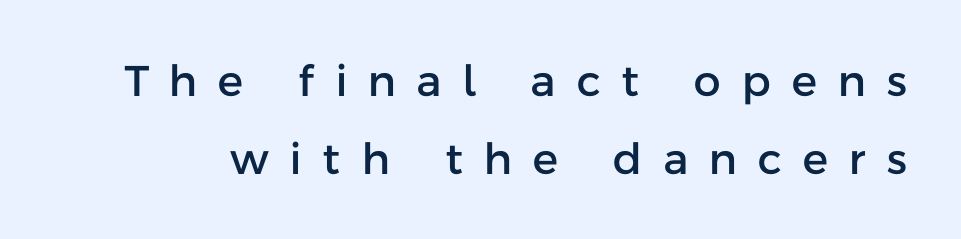
{"serif": "no", "italic": "no", "width": "normal", "stroke_contrast": "low", "x_height": "medium", "monospaced": "no", "underline": "no", "line_spacing_ratio": 1.81, "letter_spacing": "wide", "letter_spacing_em": 0.49, "glyph_px": 43}
